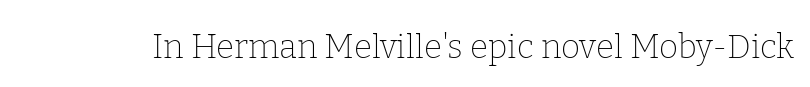
{"serif": "yes", "italic": "no", "bold": "no", "weight": "thin", "width": "normal", "stroke_contrast": "low", "x_height": "medium", "monospaced": "no", "underline": "no", "letter_spacing": "normal", "letter_spacing_em": 0.0, "glyph_px": 33}
